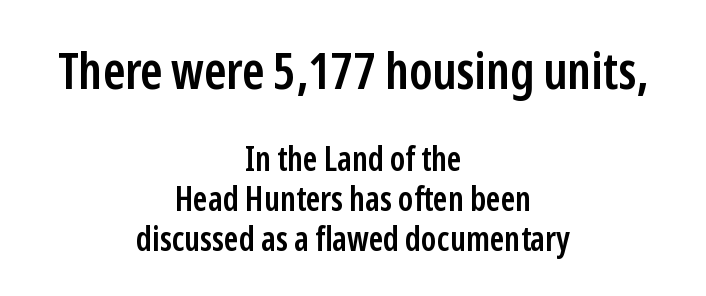
Q: Is the text bold? A: Semi-bold.
Q: Is the text italic (slanted)? A: No, it is upright.
Q: Is the typeface a serif or a sans-serif typeface? A: Sans-serif.
Q: Is the text underlined? A: No.
Q: How is the paragraph aligned? A: Centered.
Q: Is the spacing between letters normal or unusually wide? A: Normal.
Q: Which block of text is set in a larger size, the first (top) or the second (bottom)? A: The first (top) one.
Q: Width (condensed, normal, or wide)? A: Condensed.
Q: Stroke contrast? A: Low.
Q: x-height? A: Medium.
Q: Monospaced? A: No.
